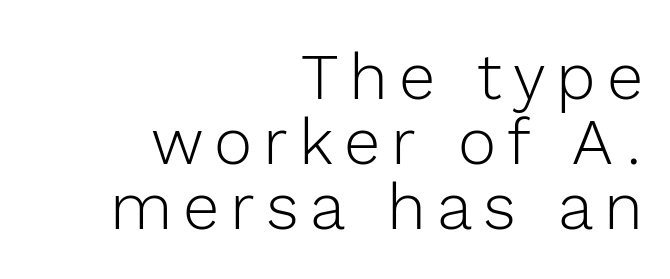
{"serif": "no", "italic": "no", "bold": "no", "weight": "light", "width": "normal", "x_height": "medium", "monospaced": "no", "underline": "no", "align": "right", "line_spacing": "tight", "line_spacing_ratio": 1.0, "glyph_px": 65}
